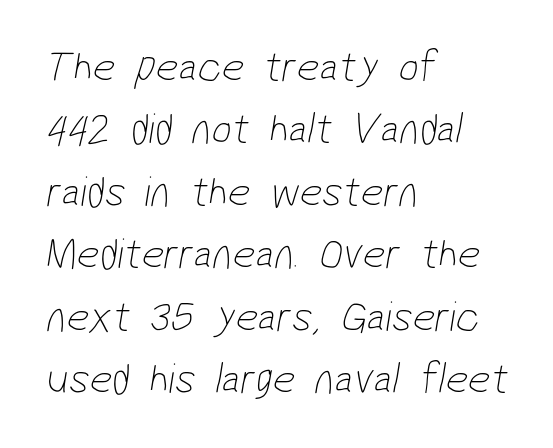
{"serif": "no", "bold": "no", "weight": "thin", "width": "condensed", "stroke_contrast": "low", "x_height": "medium", "monospaced": "no", "underline": "no", "align": "left", "line_spacing": "normal", "line_spacing_ratio": 1.42, "letter_spacing": "normal", "letter_spacing_em": 0.0, "glyph_px": 44}
